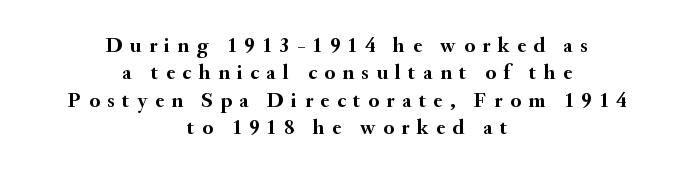
{"italic": "no", "bold": "yes", "underline": "no", "align": "center", "line_spacing": "normal", "line_spacing_ratio": 1.3, "letter_spacing": "wide", "letter_spacing_em": 0.36, "glyph_px": 21}
